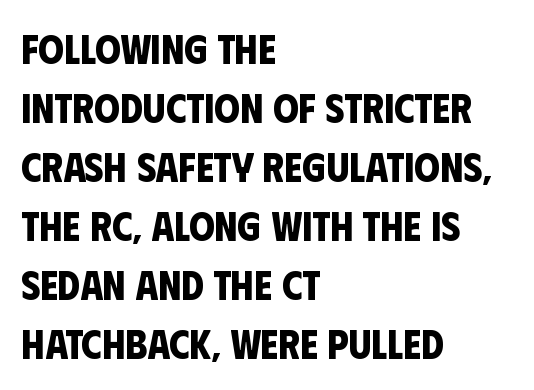
{"serif": "no", "bold": "yes", "weight": "bold", "width": "condensed", "stroke_contrast": "low", "x_height": "large", "monospaced": "no", "underline": "no", "align": "left", "line_spacing": "normal", "line_spacing_ratio": 1.44, "letter_spacing": "normal", "letter_spacing_em": 0.0, "glyph_px": 41}
